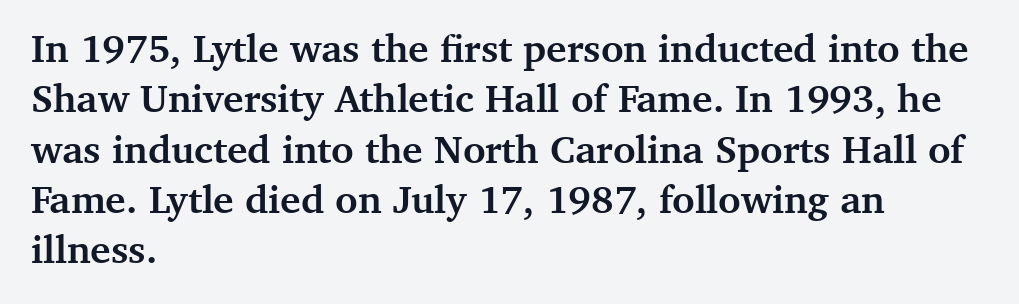
How would I describe the line gaps? Plain and ordinary. This rendering features lettering with no underline. Are there feet on the stems? There are — it's a serif. The compositor pushed each line to the left boundary. I'd describe the lettering as bold — thick and assertive.
